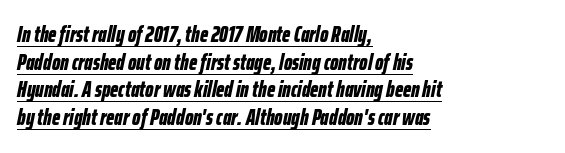
{"italic": "yes", "lean": "right", "slant_degrees": 12, "bold": "yes", "underline": "yes", "align": "left", "line_spacing": "normal", "line_spacing_ratio": 1.26, "letter_spacing": "normal", "letter_spacing_em": 0.0, "glyph_px": 22}
